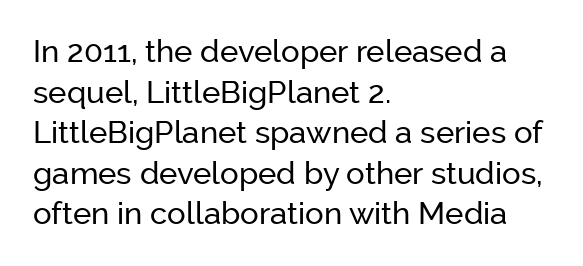
No word sits above an underline. Is there much room between lines? A standard amount, neither cramped nor airy. You could not count columns in this text — the font is proportionally spaced. Casual observation: everything's shoved over to the left.
